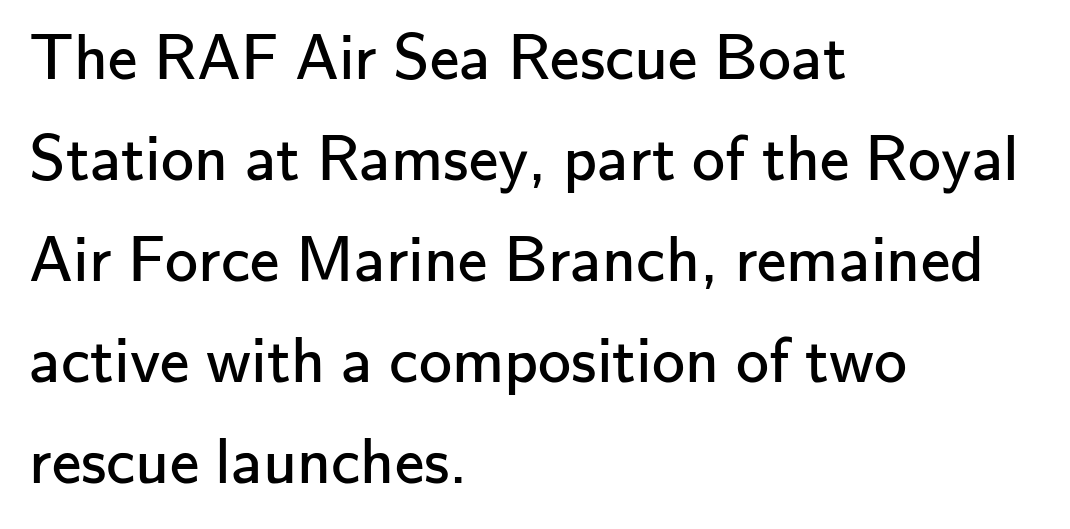
{"serif": "no", "italic": "no", "bold": "no", "weight": "regular", "width": "normal", "stroke_contrast": "low", "x_height": "small", "monospaced": "no", "underline": "no", "align": "left", "line_spacing": "normal", "line_spacing_ratio": 1.53, "letter_spacing": "normal", "letter_spacing_em": 0.0, "glyph_px": 66}
